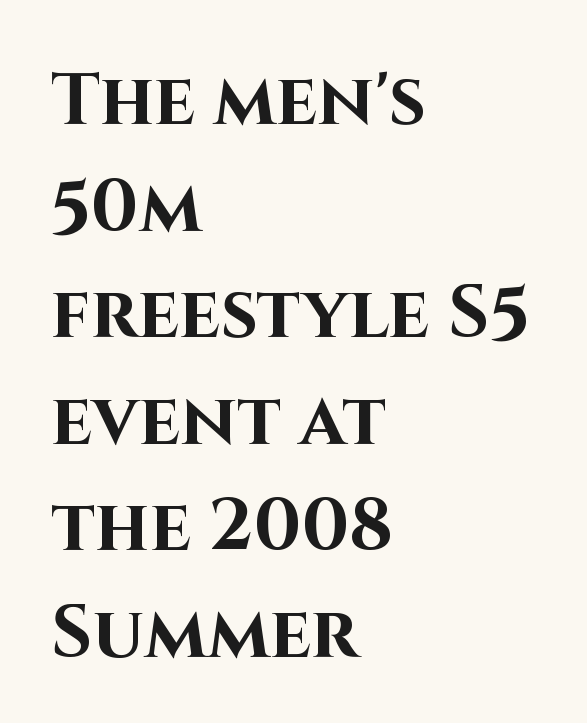
{"serif": "no", "italic": "no", "bold": "yes", "weight": "bold", "width": "normal", "stroke_contrast": "high", "x_height": "large", "monospaced": "no", "underline": "no", "align": "left", "line_spacing": "normal", "line_spacing_ratio": 1.46, "letter_spacing": "normal", "letter_spacing_em": 0.0, "glyph_px": 73}
